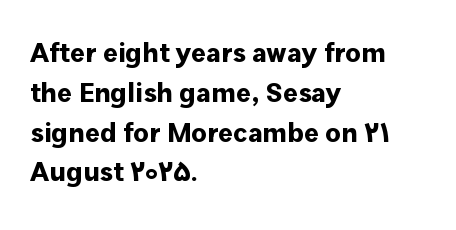
{"serif": "no", "italic": "no", "bold": "yes", "weight": "bold", "width": "normal", "stroke_contrast": "low", "x_height": "medium", "monospaced": "no", "underline": "no", "align": "left", "line_spacing": "normal", "line_spacing_ratio": 1.42, "letter_spacing": "normal", "letter_spacing_em": 0.0, "glyph_px": 28}
